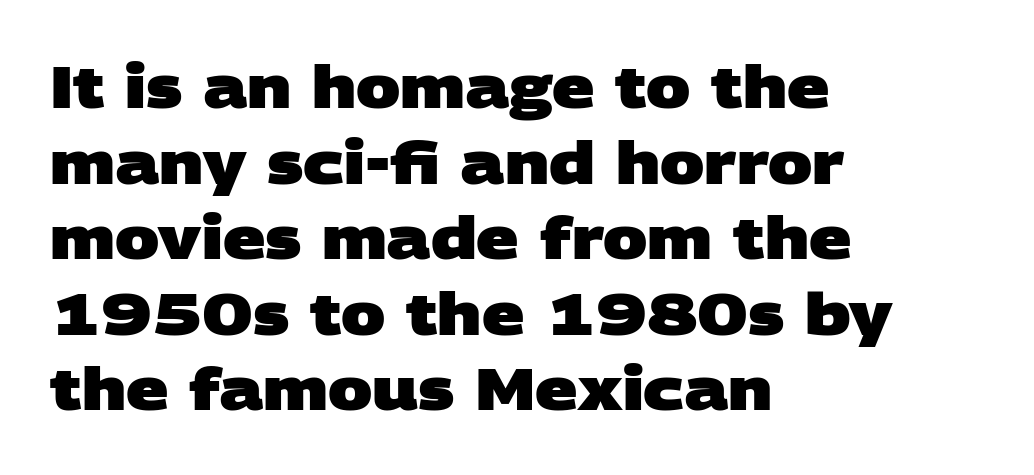
The image shows 59 px heavy, wide sans-serif type; set left-aligned, normal line spacing (1.28x), normal letter spacing, not underlined; low stroke contrast and a large x-height.
